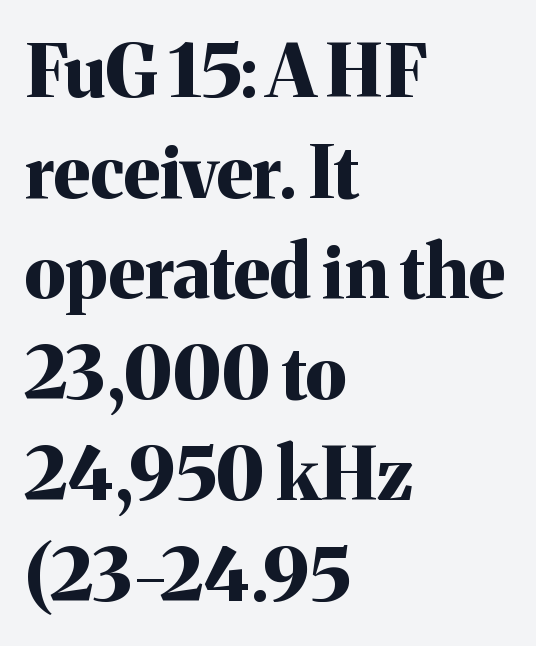
Vertical spacing — default. The axis of the letterforms is exactly vertical. You'd pick this weight for a headline — it's a proper bold. The typesetter chose a ragged-right arrangement here. Spacing verdict: proportional, widths tailored to each character. You can tell from the footed stems that serif type was used.
